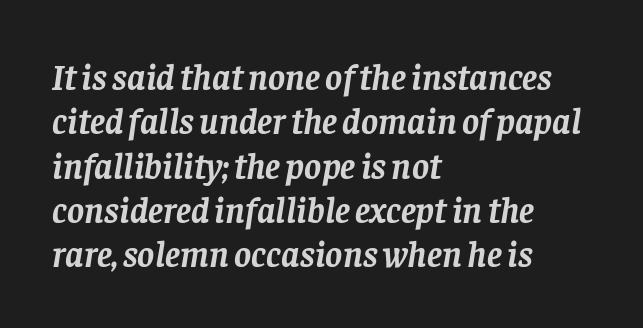
Q: Is the text bold? A: Yes.
Q: Is the text italic (slanted)? A: Yes, it leans right by about 8 degrees.
Q: Is the typeface a serif or a sans-serif typeface? A: Serif.
Q: Is the text underlined? A: No.
Q: How is the paragraph aligned? A: Left-aligned.
Q: Is the spacing between letters normal or unusually wide? A: Normal.
Q: Width (condensed, normal, or wide)? A: Normal.
Q: Stroke contrast? A: Low.
Q: x-height? A: Large.
Q: Monospaced? A: No.
